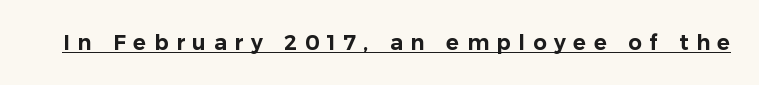
Q: Is the text italic (slanted)? A: No, it is upright.
Q: Is the text underlined? A: Yes.
Q: Is the spacing between letters normal or unusually wide? A: Unusually wide.
